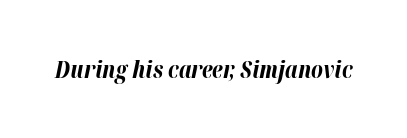
The image shows 23 px bold type, italic (leaning right); set normal letter spacing, not underlined.
